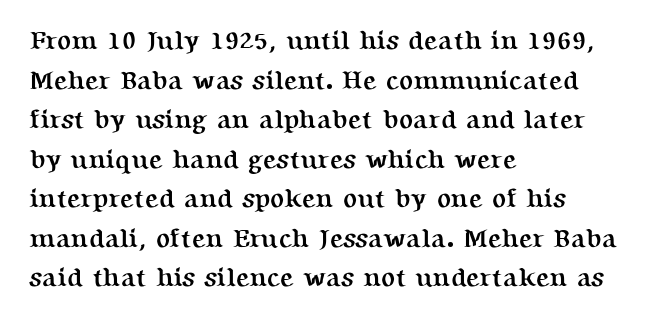
Q: Is the text bold? A: Yes.
Q: Is the text italic (slanted)? A: No, it is upright.
Q: Is the text underlined? A: No.
Q: How is the paragraph aligned? A: Left-aligned.
Q: Is the spacing between letters normal or unusually wide? A: Normal.
Q: Is the spacing between lines tight, normal or loose? A: Normal.
